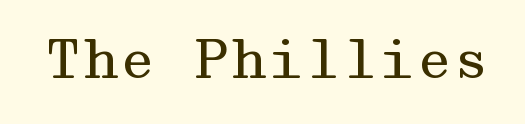
Nothing heavy about these letters — not bold at all. Stroke terminals: seriffed. Decoration check: the copy has no underline. Here the glyphs are tracked normally, forming tight word shapes. Every character sits straight up, as roman type does.
